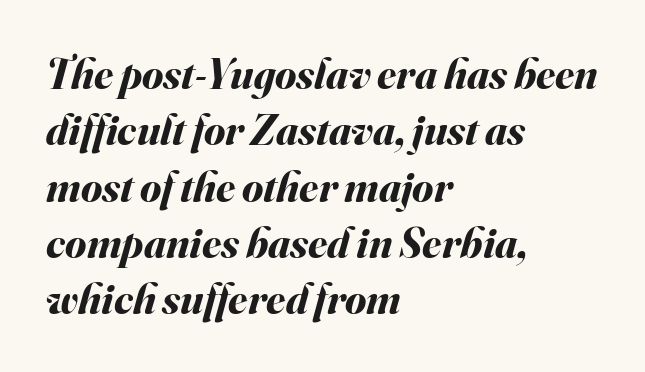
Looking at the ascenders, they clearly lean. The baseline area is clear. This sample is left-justified, so line endings fall wherever the words run out. Baseline-to-baseline distance is the conventional proportion of letter height.
